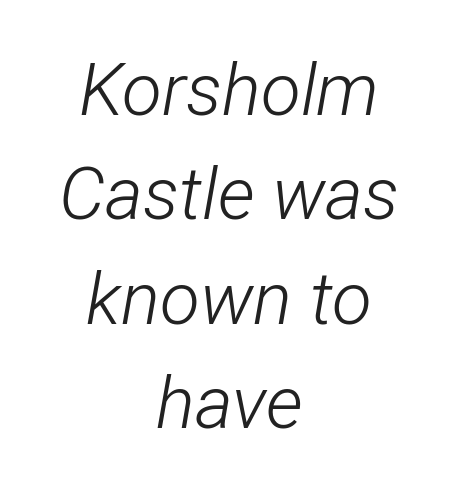
Stem width sits at or under what a default text font uses. Varying glyph widths throughout — classic text-font behaviour. The passage shown stacks its lines at a standard gap. The whitespace from short lines is split evenly between both sides. Each row of text sits above clean, open space.
